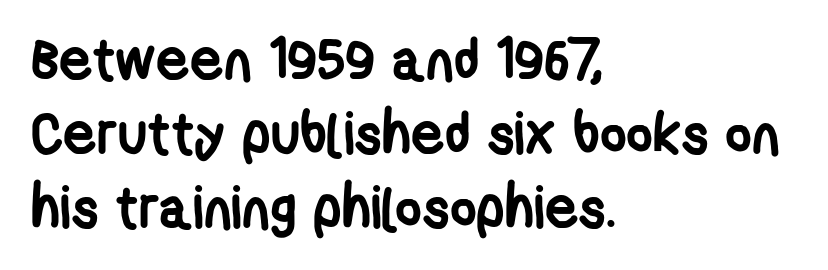
Q: Is the text bold? A: Yes.
Q: Is the typeface a serif or a sans-serif typeface? A: Sans-serif.
Q: Is the text underlined? A: No.
Q: How is the paragraph aligned? A: Left-aligned.
Q: Is the spacing between letters normal or unusually wide? A: Normal.
Q: Is the spacing between lines tight, normal or loose? A: Normal.
Q: Width (condensed, normal, or wide)? A: Condensed.
Q: Stroke contrast? A: Low.
Q: x-height? A: Medium.
Q: Monospaced? A: No.
